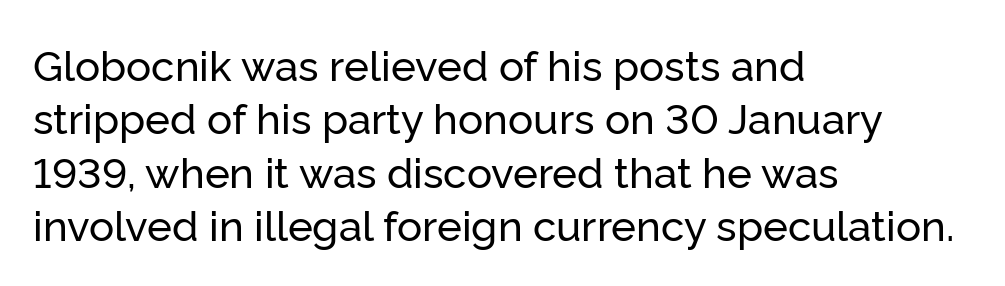
{"serif": "no", "italic": "no", "width": "normal", "stroke_contrast": "low", "x_height": "medium", "monospaced": "no", "underline": "no", "align": "left", "line_spacing": "normal", "line_spacing_ratio": 1.27, "letter_spacing": "normal", "letter_spacing_em": 0.0, "glyph_px": 42}
